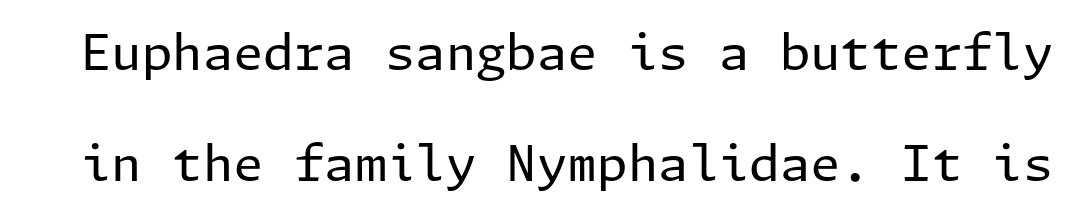
When letters stand straight like this, we call the style roman or upright. Each stroke keeps to a modest, everyday thickness or less. Has an underline been added? It has not. To sum up the face: it is a sans, with no serifs.
